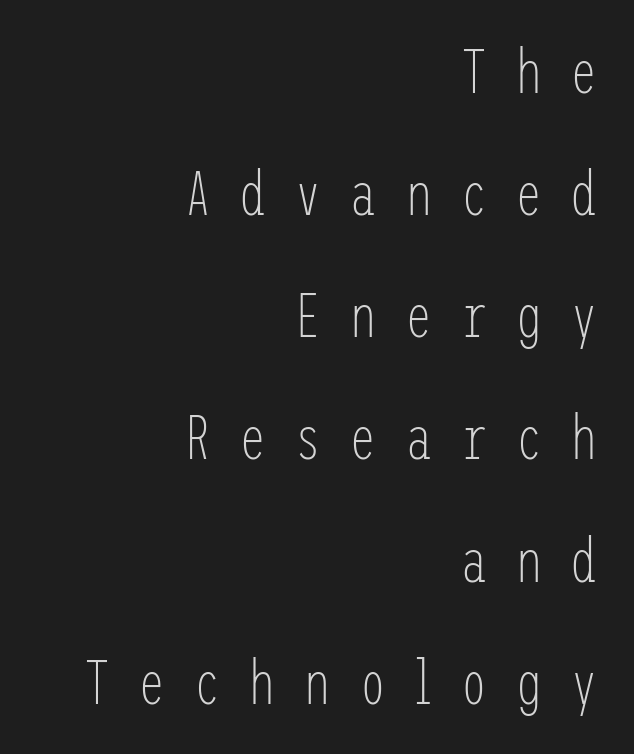
Q: Is the text bold? A: No.
Q: Is the text italic (slanted)? A: No, it is upright.
Q: Is the typeface a serif or a sans-serif typeface? A: Sans-serif.
Q: Is the text underlined? A: No.
Q: How is the paragraph aligned? A: Right-aligned.
Q: Is the spacing between letters normal or unusually wide? A: Unusually wide.
Q: Is the spacing between lines tight, normal or loose? A: Loose.
Q: Width (condensed, normal, or wide)? A: Condensed.
Q: Stroke contrast? A: Low.
Q: x-height? A: Medium.
